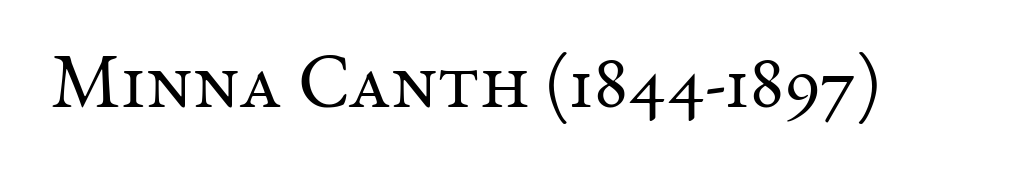
Q: Is the text bold? A: No.
Q: Is the text italic (slanted)? A: No, it is upright.
Q: Is the typeface a serif or a sans-serif typeface? A: Serif.
Q: Is the text underlined? A: No.
Q: Is the spacing between letters normal or unusually wide? A: Normal.
Q: Width (condensed, normal, or wide)? A: Normal.
Q: Stroke contrast? A: Medium.
Q: x-height? A: Medium.
Q: Monospaced? A: No.
